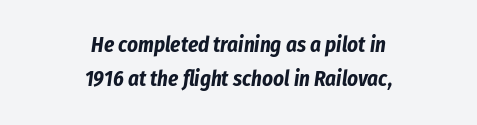
Rows of type keep a routine distance in the vertical direction. This sample is center-justified, so both line endings float freely. Set as a true bold cut, around the 700 mark. Words float on clear page, feet unadorned. The axis of the letterforms is tilted away from vertical. Letter spacing: default.
